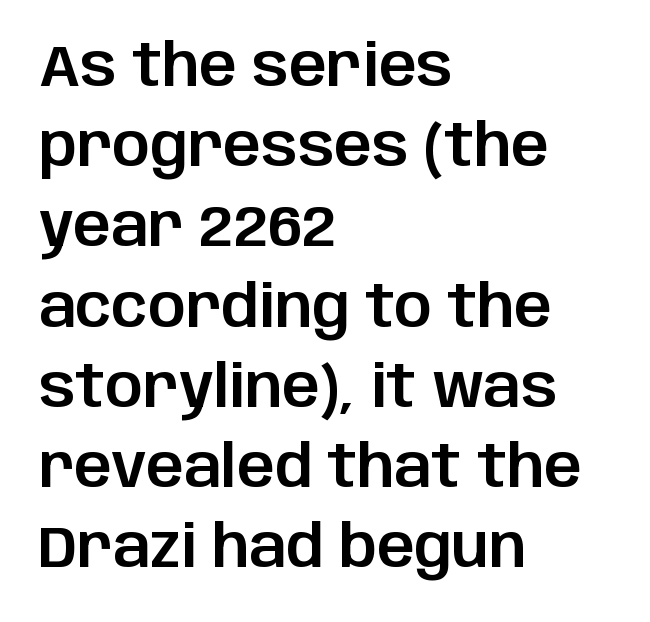
Q: Is the text italic (slanted)? A: No, it is upright.
Q: Is the typeface a serif or a sans-serif typeface? A: Sans-serif.
Q: Is the text underlined? A: No.
Q: How is the paragraph aligned? A: Left-aligned.
Q: Is the spacing between letters normal or unusually wide? A: Normal.
Q: Is the spacing between lines tight, normal or loose? A: Normal.
Q: Width (condensed, normal, or wide)? A: Normal.
Q: Stroke contrast? A: Low.
Q: x-height? A: Large.
Q: Monospaced? A: No.
